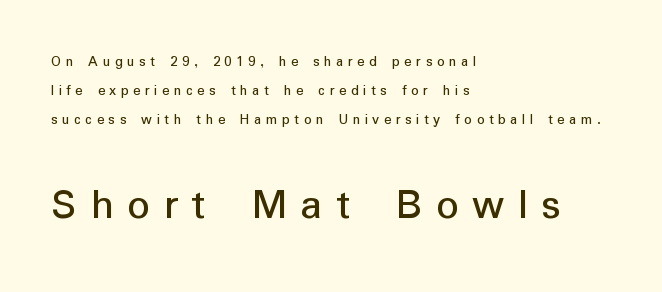
Q: Is the text bold? A: No.
Q: Is the text italic (slanted)? A: No, it is upright.
Q: Is the typeface a serif or a sans-serif typeface? A: Sans-serif.
Q: Is the text underlined? A: No.
Q: How is the paragraph aligned? A: Left-aligned.
Q: Is the spacing between letters normal or unusually wide? A: Unusually wide.
Q: Is the spacing between lines tight, normal or loose? A: Loose.
Q: Which block of text is set in a larger size, the first (top) or the second (bottom)? A: The second (bottom) one.
Q: Width (condensed, normal, or wide)? A: Normal.
Q: Stroke contrast? A: Low.
Q: x-height? A: Medium.
Q: Monospaced? A: No.
